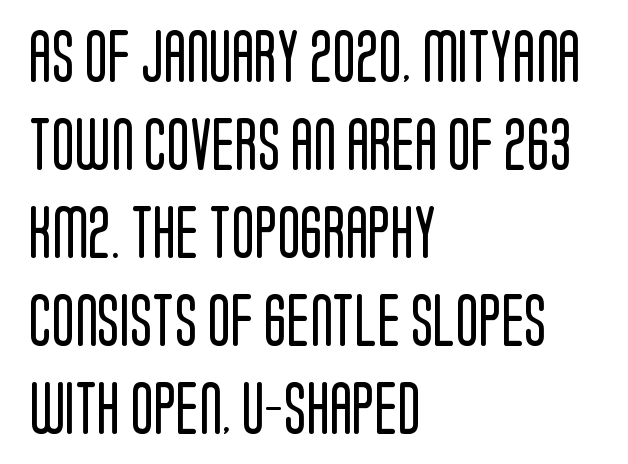
{"serif": "no", "italic": "no", "bold": "no", "weight": "regular", "width": "condensed", "stroke_contrast": "low", "x_height": "large", "monospaced": "no", "underline": "no", "align": "left", "line_spacing": "normal", "line_spacing_ratio": 1.66, "letter_spacing": "normal", "letter_spacing_em": 0.0, "glyph_px": 53}
